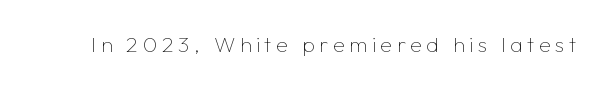
The image shows 22 px text type, upright; set unusually wide letter spacing (+0.2 em), not underlined.
